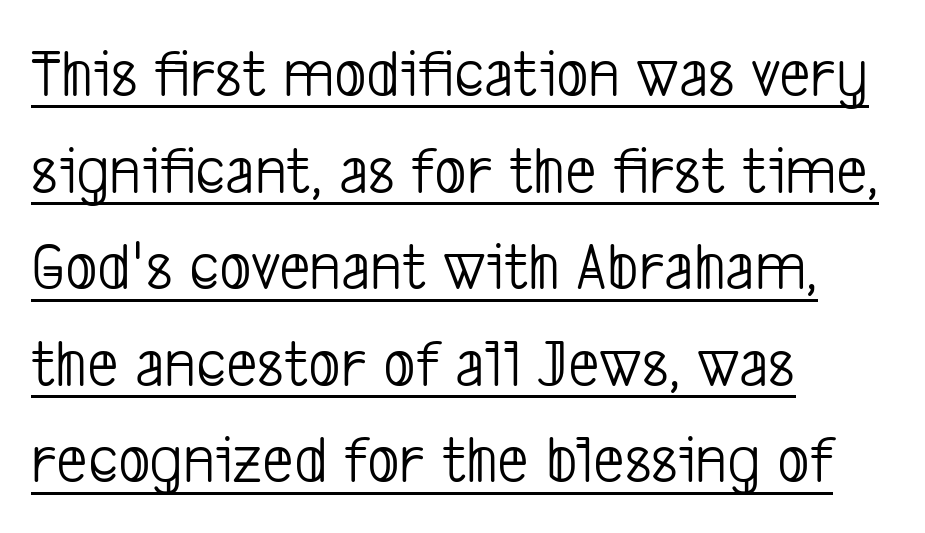
The space between consecutive lines is moderate. Compared with undecorated copy, this sample adds a rule below the words. Each letter keeps its own natural width here, so spacing adapts to shape. Glyph-to-glyph distance matches everyday printed text. The typesetting does not lean heavy: it is not bold. The font family rendered here belongs to the sans-serif group.
